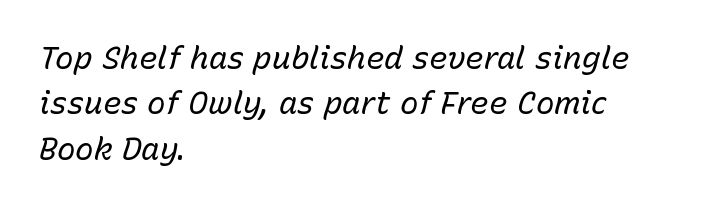
{"italic": "yes", "lean": "right", "slant_degrees": 15, "bold": "no", "weight": "regular", "width": "normal", "stroke_contrast": "low", "x_height": "medium", "monospaced": "no", "underline": "no", "align": "left", "line_spacing": "normal", "line_spacing_ratio": 1.46, "letter_spacing": "normal", "letter_spacing_em": 0.0, "glyph_px": 31}
